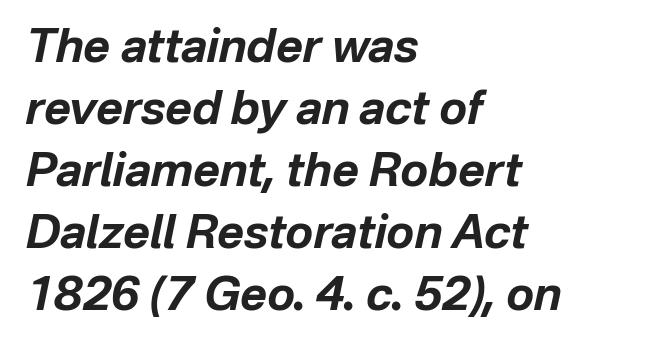
{"italic": "yes", "lean": "right", "slant_degrees": 12, "bold": "yes", "weight": "bold", "width": "normal", "stroke_contrast": "low", "x_height": "medium", "monospaced": "no", "underline": "no", "align": "left", "line_spacing": "normal", "line_spacing_ratio": 1.35, "letter_spacing": "normal", "letter_spacing_em": 0.0, "glyph_px": 46}
